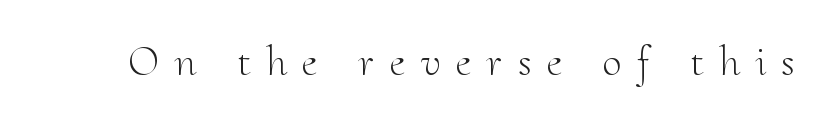
Q: Is the text bold? A: No.
Q: Is the text italic (slanted)? A: No, it is upright.
Q: Is the typeface a serif or a sans-serif typeface? A: Serif.
Q: Is the text underlined? A: No.
Q: Is the spacing between letters normal or unusually wide? A: Unusually wide.
Q: Width (condensed, normal, or wide)? A: Normal.
Q: Stroke contrast? A: Medium.
Q: x-height? A: Small.
Q: Monospaced? A: No.
